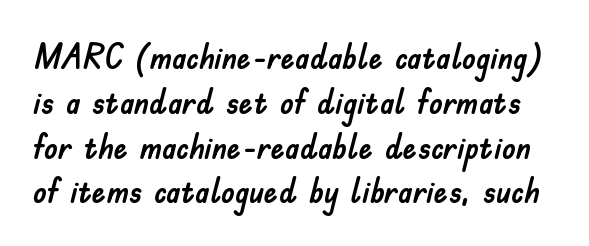
{"serif": "no", "width": "normal", "stroke_contrast": "low", "x_height": "small", "monospaced": "no", "underline": "no", "line_spacing": "normal", "line_spacing_ratio": 1.28, "letter_spacing": "normal", "letter_spacing_em": 0.0, "glyph_px": 35}
